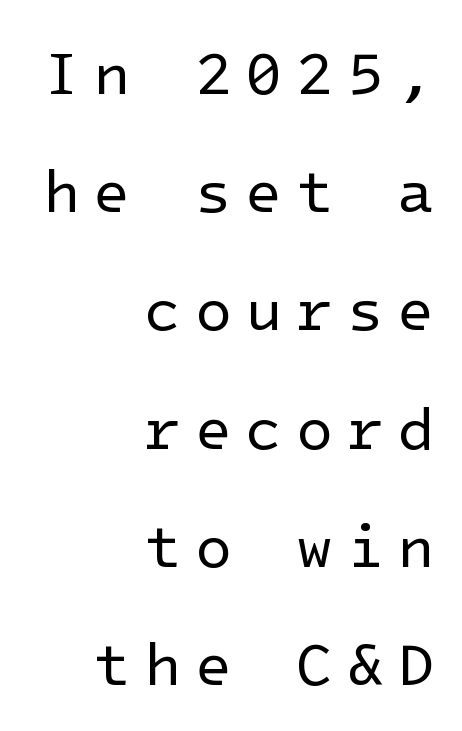
Stroke terminals: plain, sans-serif. Line spacing here is loose. The string is rendered with underlining switched off. Characters remain perfectly vertical along every line. The font is comparable to plain body text, perhaps lighter.
